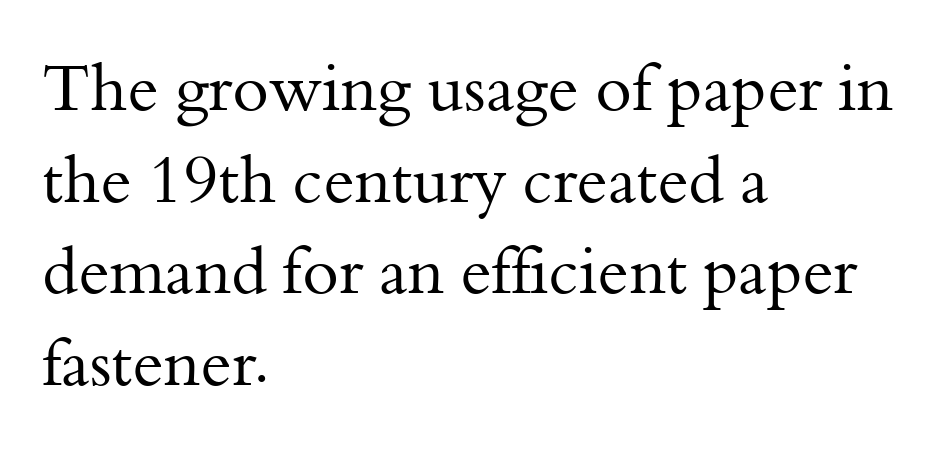
The image shows 66 px regular-weight serif type, upright; set left-aligned, normal line spacing (1.39x), normal letter spacing, not underlined; medium stroke contrast and a small x-height.
